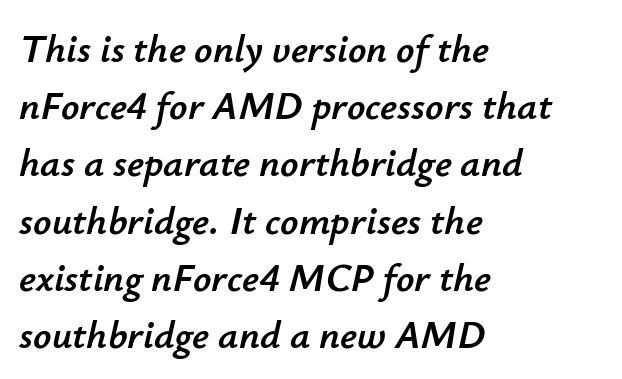
{"italic": "yes", "lean": "right", "slant_degrees": 12, "width": "normal", "stroke_contrast": "low", "x_height": "small", "monospaced": "no", "underline": "no", "align": "left", "line_spacing": "normal", "line_spacing_ratio": 1.43, "letter_spacing": "normal", "letter_spacing_em": 0.0, "glyph_px": 40}
